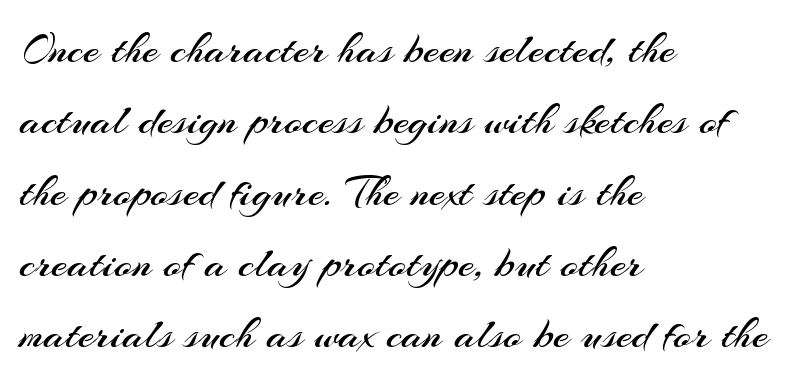
Q: Is the text bold? A: No.
Q: Is the text italic (slanted)? A: Yes.
Q: Is the typeface a serif or a sans-serif typeface? A: Sans-serif.
Q: Is the text underlined? A: No.
Q: How is the paragraph aligned? A: Left-aligned.
Q: Is the spacing between letters normal or unusually wide? A: Normal.
Q: Is the spacing between lines tight, normal or loose? A: Normal.
Q: Width (condensed, normal, or wide)? A: Normal.
Q: Stroke contrast? A: Medium.
Q: x-height? A: Small.
Q: Monospaced? A: No.
